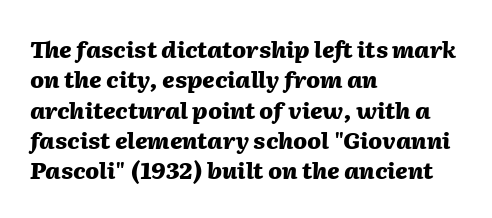
Slanted lettering throughout. Summary of vertical rhythm: regular, with standard interline spacing. The string is rendered with underlining switched off. The rendering uses a bold face; every stroke is thick and dark. Where is the straight margin? On the left. Observe the ordinary spacing: letters are neighbours, not strangers.
